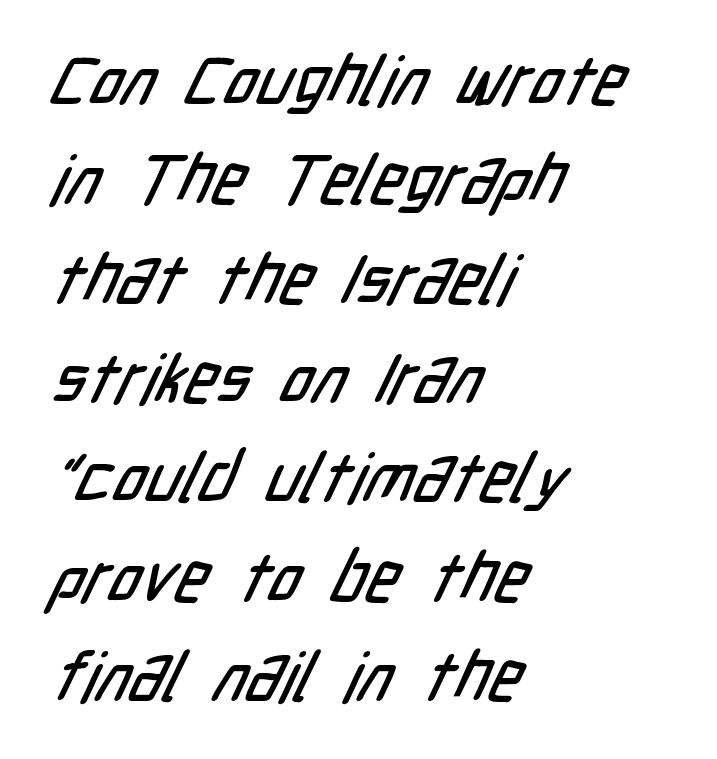
{"serif": "no", "width": "condensed", "stroke_contrast": "low", "x_height": "medium", "monospaced": "no", "underline": "no", "align": "left", "line_spacing": "normal", "line_spacing_ratio": 1.44, "letter_spacing": "normal", "letter_spacing_em": 0.0, "glyph_px": 69}
